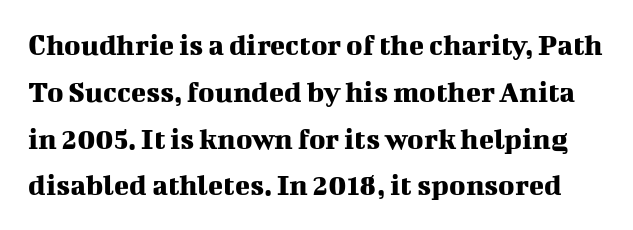
{"serif": "yes", "italic": "no", "width": "normal", "stroke_contrast": "medium", "x_height": "medium", "monospaced": "no", "underline": "no", "line_spacing": "normal", "line_spacing_ratio": 1.51, "letter_spacing": "normal", "letter_spacing_em": 0.0, "glyph_px": 31}
